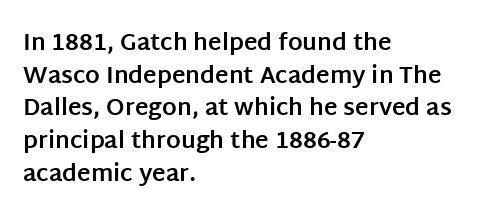
{"italic": "no", "bold": "yes", "underline": "no", "align": "left", "line_spacing": "normal", "line_spacing_ratio": 1.42, "letter_spacing": "normal", "letter_spacing_em": 0.0, "glyph_px": 23}
